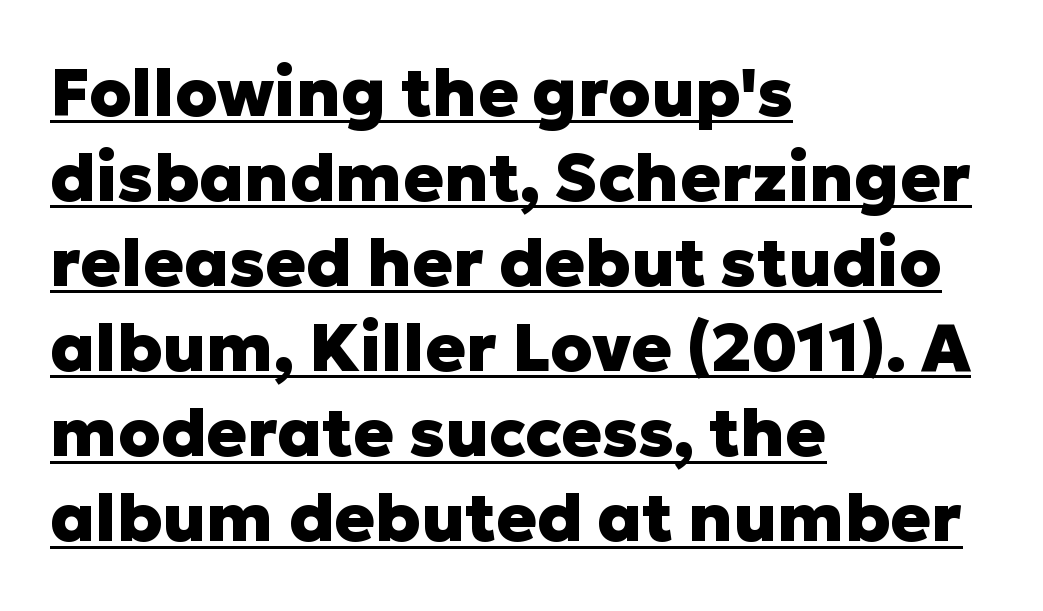
{"serif": "no", "italic": "no", "bold": "yes", "weight": "heavy", "width": "normal", "stroke_contrast": "low", "x_height": "medium", "monospaced": "no", "underline": "yes", "align": "left", "line_spacing": "normal", "line_spacing_ratio": 1.27, "letter_spacing": "normal", "letter_spacing_em": 0.0, "glyph_px": 67}
